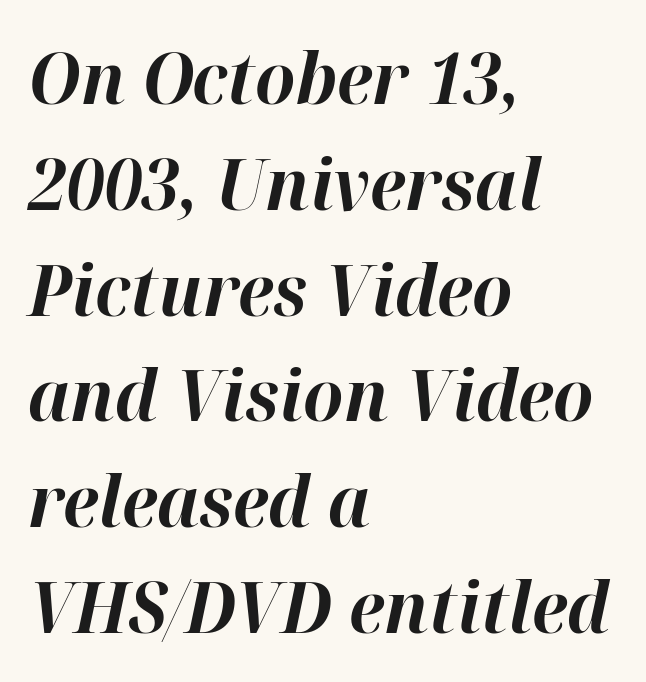
Q: Is the text bold? A: Yes.
Q: Is the text italic (slanted)? A: Yes, it leans right by about 12 degrees.
Q: Is the text underlined? A: No.
Q: How is the paragraph aligned? A: Left-aligned.
Q: Is the spacing between letters normal or unusually wide? A: Normal.
Q: Is the spacing between lines tight, normal or loose? A: Normal.
Q: Width (condensed, normal, or wide)? A: Normal.
Q: Stroke contrast? A: High.
Q: x-height? A: Medium.
Q: Monospaced? A: No.
